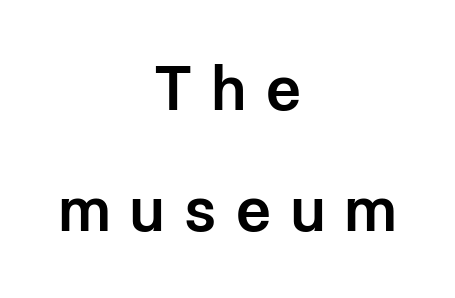
The image shows 61 px semibold, condensed sans-serif type, upright; set centered, loose line spacing (1.98x), unusually wide letter spacing (+0.36 em), not underlined; low stroke contrast and a medium x-height.
